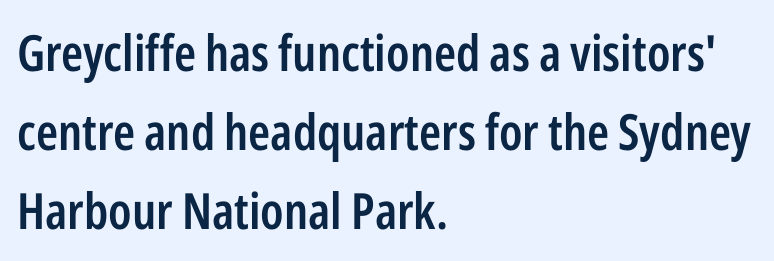
Honestly, the letter spacing is just normal — you wouldn't notice it. Ordinary non-slanted type is in use. Casual observation: everything's shoved over to the left. The string is rendered with underlining switched off.
